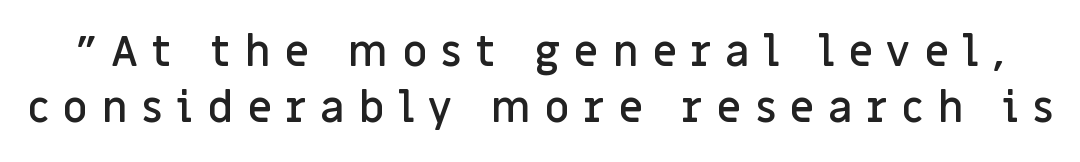
The image shows 43 px semibold sans-serif type, upright; set normal line spacing (1.31x), unusually wide letter spacing (+0.32 em), not underlined; low stroke contrast and a large x-height.
